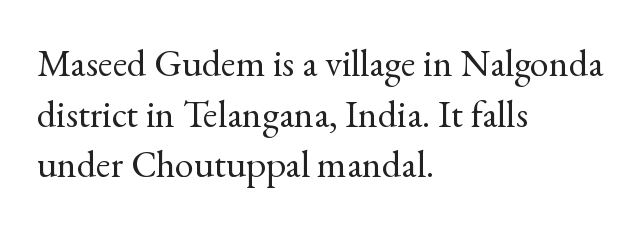
The passage shown is typed in a proportional face where columns would drift. A clean baseline with only descenders dipping below it. Old-style or modern, the face here clearly has serifs. Line starts are locked; line ends wander.
